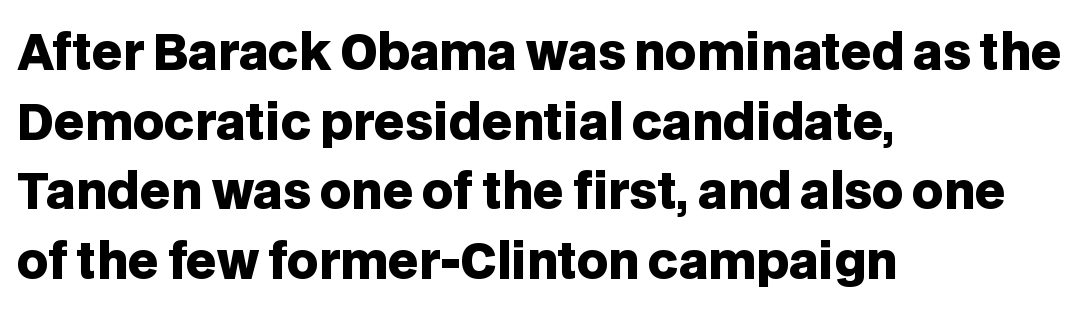
Q: Is the text bold? A: Yes.
Q: Is the text italic (slanted)? A: No, it is upright.
Q: Is the typeface a serif or a sans-serif typeface? A: Sans-serif.
Q: Is the text underlined? A: No.
Q: How is the paragraph aligned? A: Left-aligned.
Q: Is the spacing between letters normal or unusually wide? A: Normal.
Q: Is the spacing between lines tight, normal or loose? A: Normal.
Q: Width (condensed, normal, or wide)? A: Normal.
Q: Stroke contrast? A: Low.
Q: x-height? A: Large.
Q: Monospaced? A: No.
